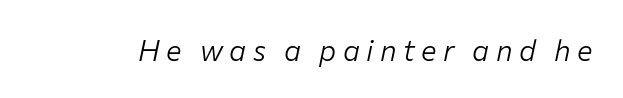
{"italic": "yes", "lean": "right", "slant_degrees": 12, "bold": "no", "weight": "light", "width": "normal", "stroke_contrast": "low", "x_height": "medium", "monospaced": "no", "underline": "no", "letter_spacing": "wide", "letter_spacing_em": 0.22, "glyph_px": 29}
